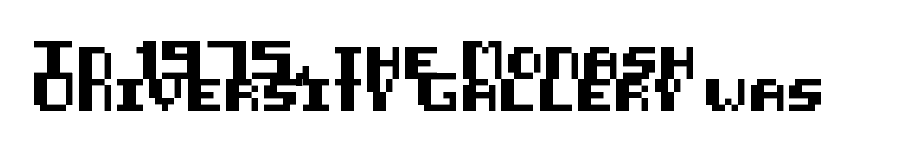
{"serif": "no", "italic": "no", "width": "normal", "stroke_contrast": "medium", "x_height": "large", "underline": "no", "align": "left", "line_spacing": "tight", "line_spacing_ratio": 0.99, "letter_spacing": "normal", "letter_spacing_em": 0.0, "glyph_px": 32}
